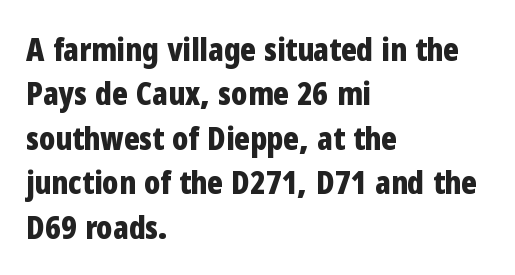
{"serif": "no", "italic": "no", "bold": "yes", "weight": "bold", "width": "condensed", "stroke_contrast": "low", "x_height": "medium", "monospaced": "no", "underline": "no", "align": "left", "line_spacing": "normal", "line_spacing_ratio": 1.39, "letter_spacing": "normal", "letter_spacing_em": 0.0, "glyph_px": 32}
